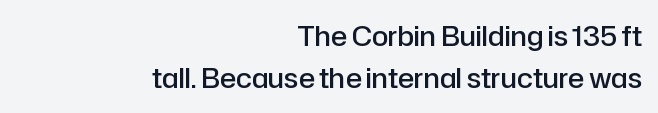
Q: Is the text bold? A: Semi-bold.
Q: Is the text italic (slanted)? A: No, it is upright.
Q: Is the text underlined? A: No.
Q: How is the paragraph aligned? A: Right-aligned.
Q: Is the spacing between letters normal or unusually wide? A: Normal.
Q: Is the spacing between lines tight, normal or loose? A: Normal.
